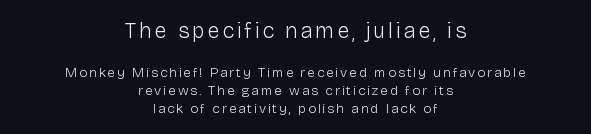
Q: Is the text bold? A: No.
Q: Is the text italic (slanted)? A: No, it is upright.
Q: Is the text underlined? A: No.
Q: How is the paragraph aligned? A: Centered.
Q: Is the spacing between lines tight, normal or loose? A: Normal.
Q: Which block of text is set in a larger size, the first (top) or the second (bottom)? A: The first (top) one.
